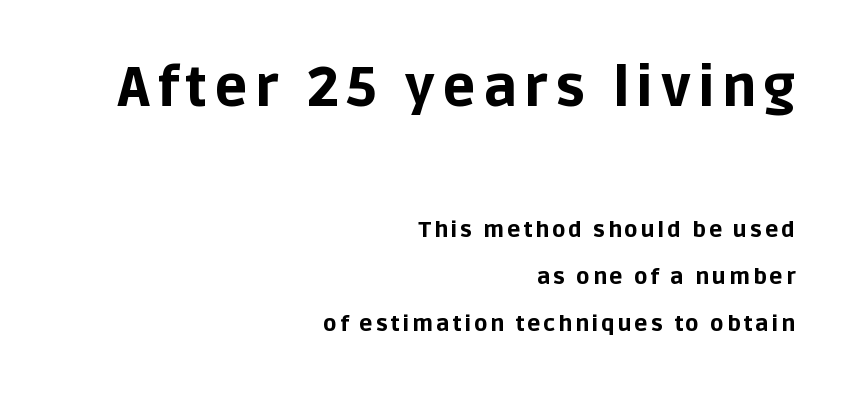
Proportional: the letters do not fall into vertical columns. Its strokes are broad and dark, the hallmark of bold type. This sample uses a sans-serif face. The letters stand upright; this is a roman face. Interline gaps are noticeably wide in this sample. Quick note: underline off.
